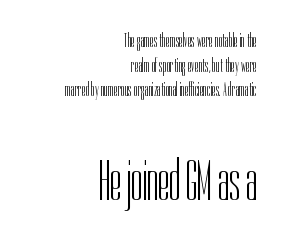
The image shows 58 px light, condensed sans-serif type, upright; set right-aligned, normal line spacing (1.3x), normal letter spacing, not underlined; the second (bottom) block is 3.05x larger; low stroke contrast and a medium x-height.
